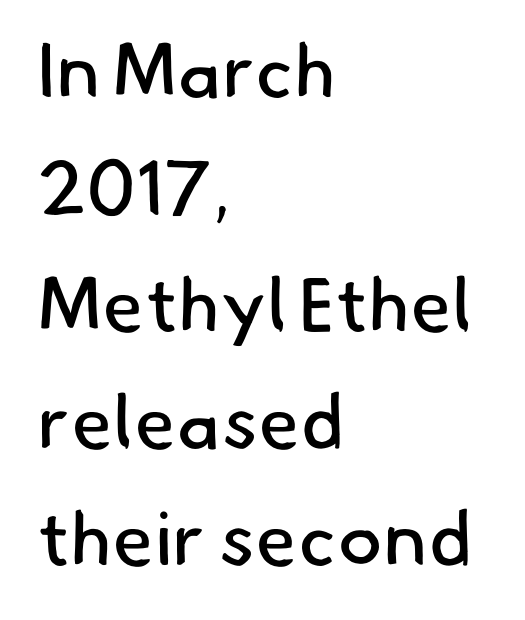
The image shows 76 px regular-weight sans-serif type; set left-aligned, normal line spacing (1.54x), normal letter spacing, not underlined; low stroke contrast and a small x-height.
